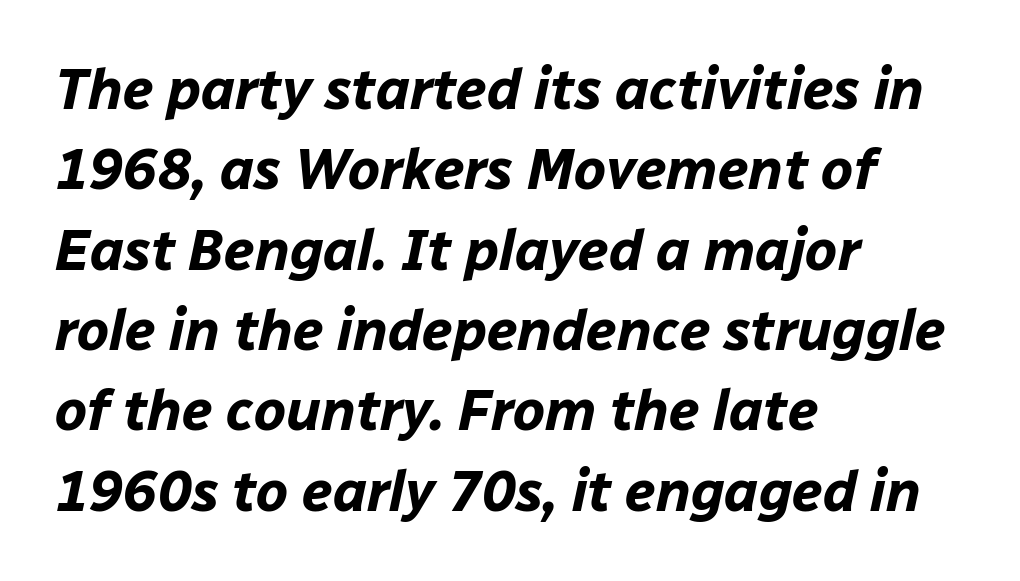
Q: Is the text bold? A: Yes.
Q: Is the text italic (slanted)? A: Yes, it leans right by about 12 degrees.
Q: Is the text underlined? A: No.
Q: How is the paragraph aligned? A: Left-aligned.
Q: Is the spacing between letters normal or unusually wide? A: Normal.
Q: Is the spacing between lines tight, normal or loose? A: Normal.
Q: Width (condensed, normal, or wide)? A: Normal.
Q: Stroke contrast? A: Low.
Q: x-height? A: Medium.
Q: Monospaced? A: No.
